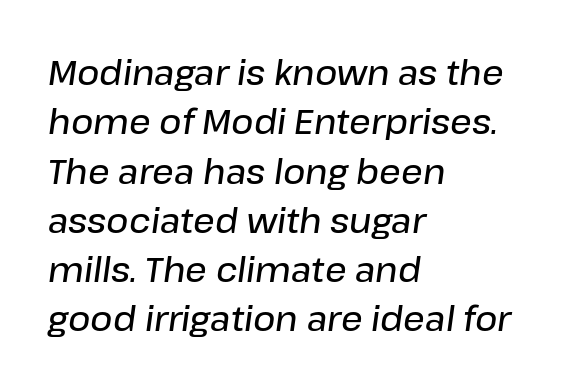
The image shows 34 px semibold type, italic (leaning right); set left-aligned, normal line spacing (1.45x), normal letter spacing, not underlined; low stroke contrast and a medium x-height.
